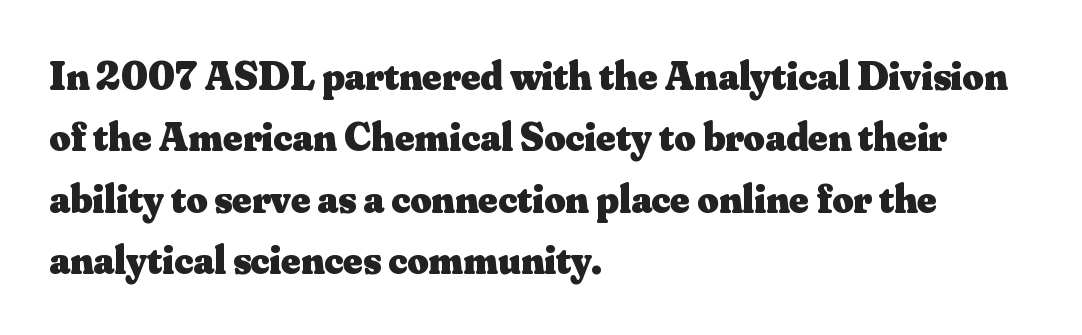
{"serif": "yes", "italic": "no", "bold": "yes", "weight": "heavy", "width": "normal", "stroke_contrast": "medium", "x_height": "small", "monospaced": "no", "underline": "no", "align": "left", "line_spacing": "normal", "line_spacing_ratio": 1.5, "letter_spacing": "normal", "letter_spacing_em": 0.0, "glyph_px": 41}
